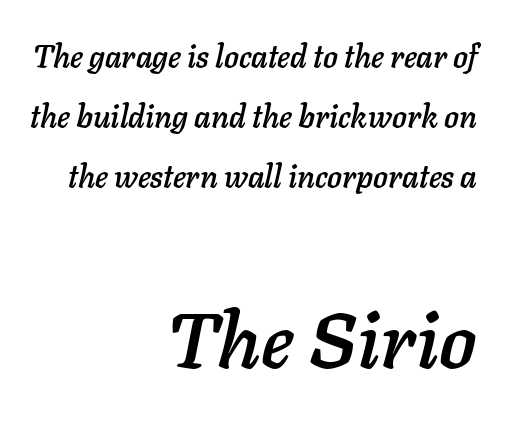
{"italic": "yes", "lean": "right", "slant_degrees": 11, "width": "normal", "stroke_contrast": "low", "x_height": "medium", "monospaced": "no", "underline": "no", "align": "right", "line_spacing": "loose", "line_spacing_ratio": 1.93, "letter_spacing": "normal", "letter_spacing_em": 0.0, "larger_block": "second", "size_ratio": 2.52, "glyph_px": 78}
